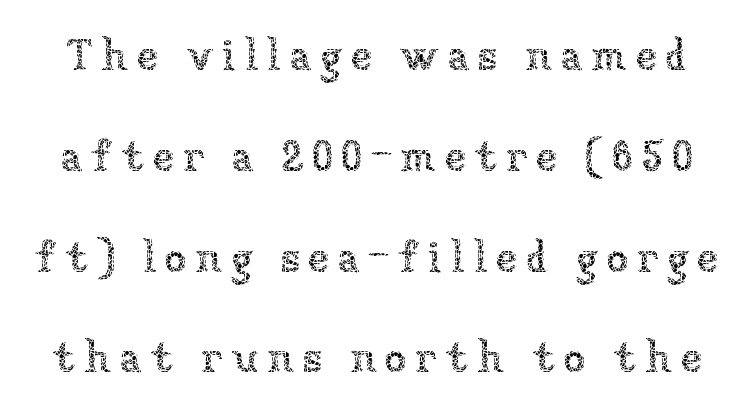
Baseline-to-baseline distance is far greater than the letter height. Posture: upright roman. The passage shown is not bold in any degree. The face used here is proportionally spaced, like ordinary book or web type.
